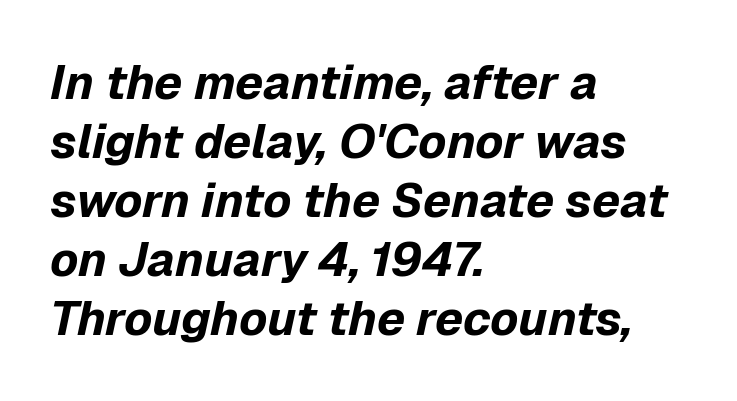
Heft: maximum for text — a bold. These lines are rendered in a variable-pitch font. Is the letter spacing exaggerated? No — it looks like the ordinary default. The specimen reads as italic at a glance. Letters rest on an invisible, unmarked baseline. Where is the straight margin? On the left.
